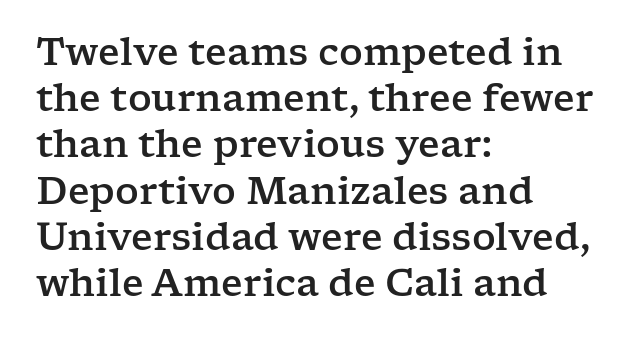
The image shows 37 px wide serif type, upright; set left-aligned, normal line spacing (1.25x), normal letter spacing, not underlined; low stroke contrast and a medium x-height.
